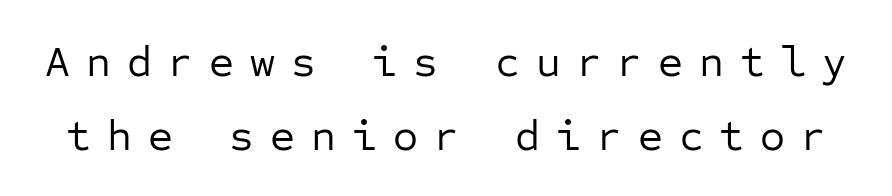
The space directly below the letters is spotless. Does extra space separate the letters? Yes, quite a lot of it. A sans-serif font was chosen for this passage. Stems and bowls with no extra thickness — not bold.
